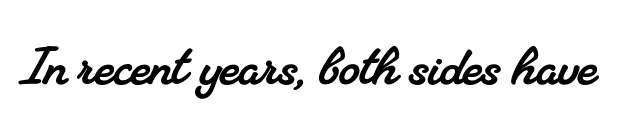
{"serif": "yes", "width": "normal", "stroke_contrast": "medium", "x_height": "small", "monospaced": "no", "underline": "no", "letter_spacing": "normal", "letter_spacing_em": 0.0, "glyph_px": 66}
